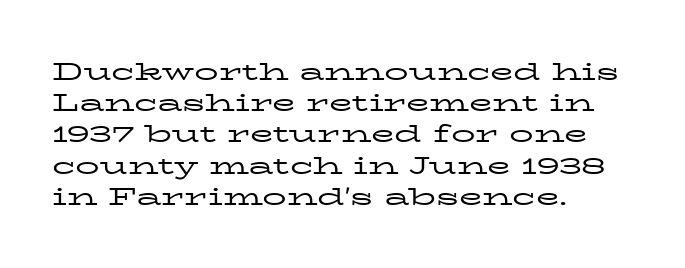
The ragged edge is on the right, which tells us the setting is flush left. The passage shown is not underscored anywhere. These lines were composed using upright roman letters. This sample uses plain, unmodified letter spacing. Reading down the column, the eye jumps a familiar distance to each next line.
